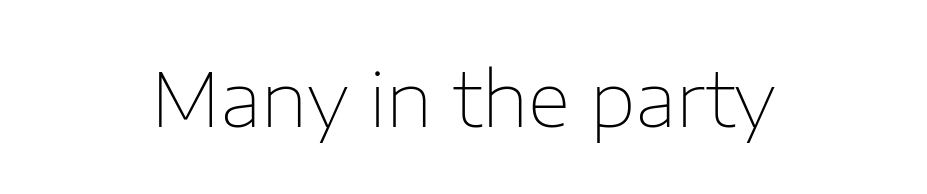
The axis of the letterforms is exactly vertical. The passage shown is not bold in any degree. A bare baseline throughout the passage. Stroke terminals: plain, sans-serif. Varying glyph widths throughout — classic text-font behaviour. Tracking here is standard; glyphs follow each other at the usual distance.
